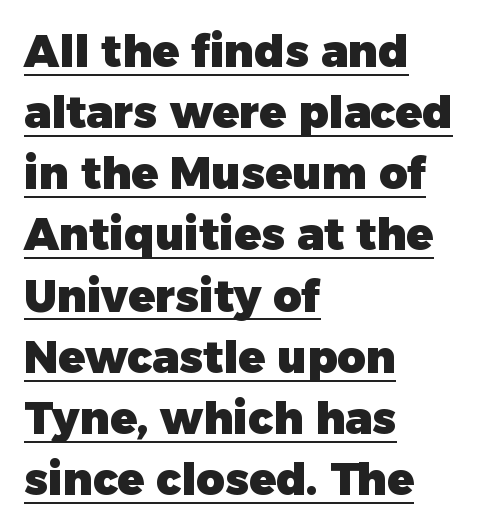
Q: Is the text bold? A: Yes.
Q: Is the text italic (slanted)? A: No, it is upright.
Q: Is the typeface a serif or a sans-serif typeface? A: Sans-serif.
Q: Is the text underlined? A: Yes.
Q: How is the paragraph aligned? A: Left-aligned.
Q: Is the spacing between letters normal or unusually wide? A: Normal.
Q: Is the spacing between lines tight, normal or loose? A: Normal.
Q: Width (condensed, normal, or wide)? A: Normal.
Q: Stroke contrast? A: Low.
Q: x-height? A: Medium.
Q: Monospaced? A: No.
